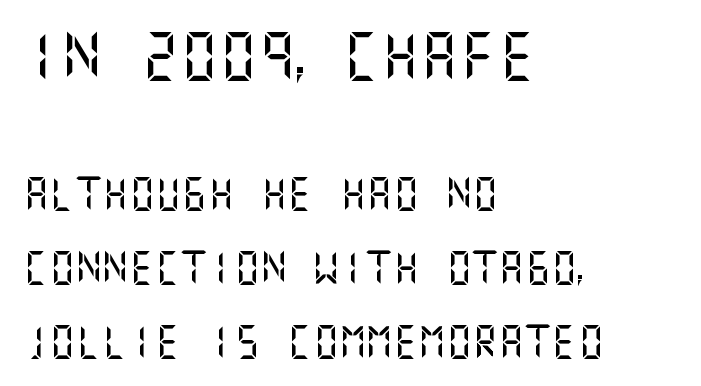
Horizontal bands of white between lines are thick stripes. A student would call this left alignment; a typographer would say flush left, rag right. Serif or sans? Sans — the stroke terminals are bare. Tracking value appears to be zero — textbook default spacing. The string is rendered with underlining switched off.
